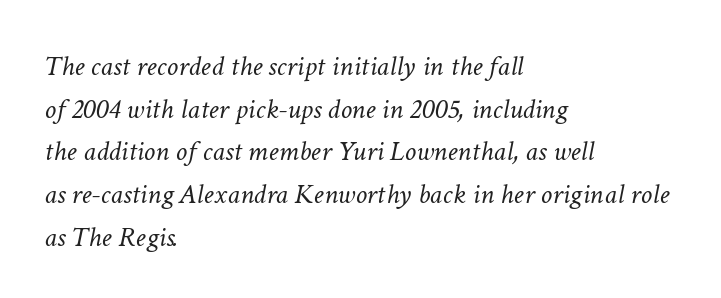
The image shows 29 px light type, italic (leaning right); set left-aligned, normal line spacing (1.47x), normal letter spacing, not underlined; low stroke contrast and a medium x-height.
